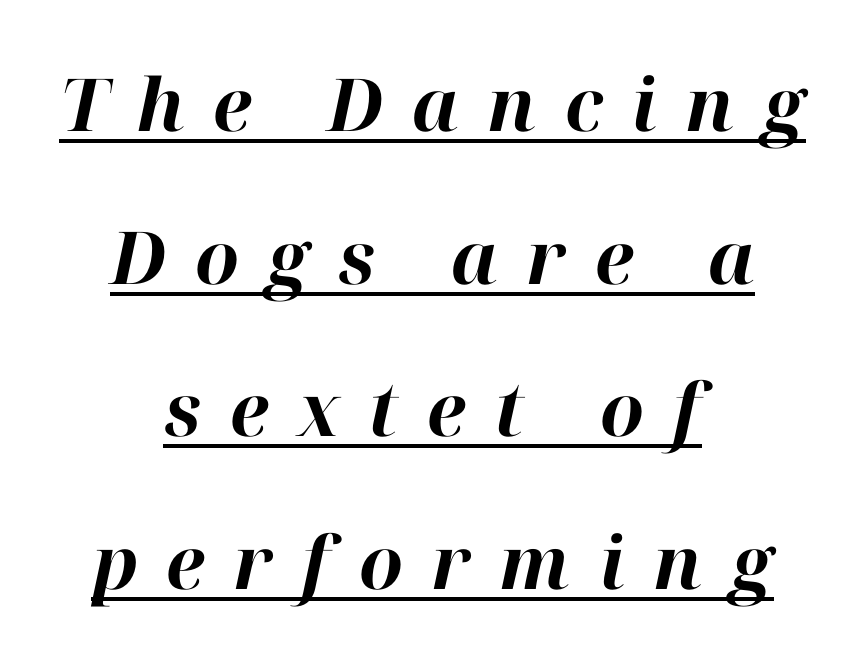
Q: Is the text bold? A: Yes.
Q: Is the text italic (slanted)? A: Yes, it leans right by about 12 degrees.
Q: Is the text underlined? A: Yes.
Q: How is the paragraph aligned? A: Centered.
Q: Is the spacing between letters normal or unusually wide? A: Unusually wide.
Q: Is the spacing between lines tight, normal or loose? A: Loose.
Q: Width (condensed, normal, or wide)? A: Normal.
Q: Stroke contrast? A: High.
Q: x-height? A: Medium.
Q: Monospaced? A: No.
